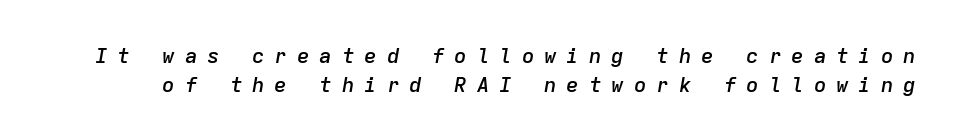
This is the in-between weight designers call semibold or demi. The passage shown is not underscored anywhere. These lines have a slow, spaced-out rhythm from letter to letter. The typography opts for an oblique posture over an upright one. Reading down the column, the eye jumps a familiar distance to each next line.
